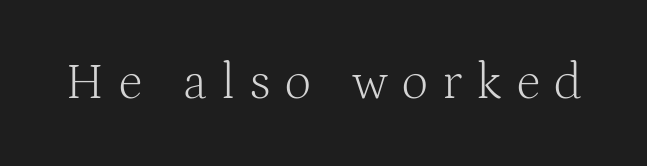
{"serif": "yes", "italic": "no", "bold": "no", "weight": "light", "width": "normal", "stroke_contrast": "medium", "x_height": "medium", "monospaced": "no", "underline": "no", "letter_spacing": "wide", "letter_spacing_em": 0.28, "glyph_px": 52}
